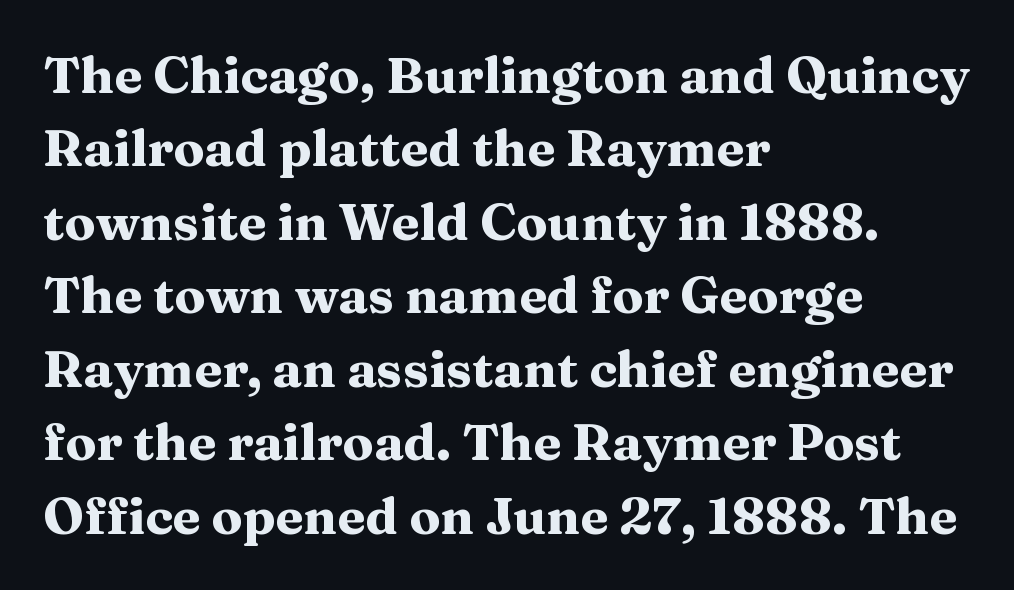
The string is rendered with underlining switched off. Between one letter and the next there's only the usual sliver of space. A full-strength bold gives these letters their thick strokes. The passage shown stacks its lines at a standard gap.
